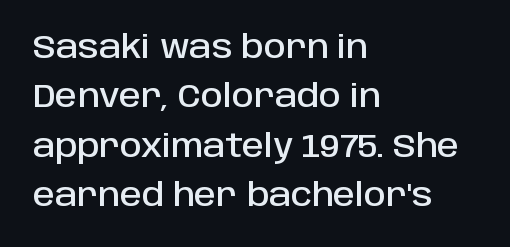
{"serif": "no", "italic": "no", "width": "normal", "stroke_contrast": "low", "x_height": "large", "monospaced": "no", "underline": "no", "align": "left", "line_spacing": "normal", "line_spacing_ratio": 1.59, "letter_spacing": "normal", "letter_spacing_em": 0.0, "glyph_px": 31}
